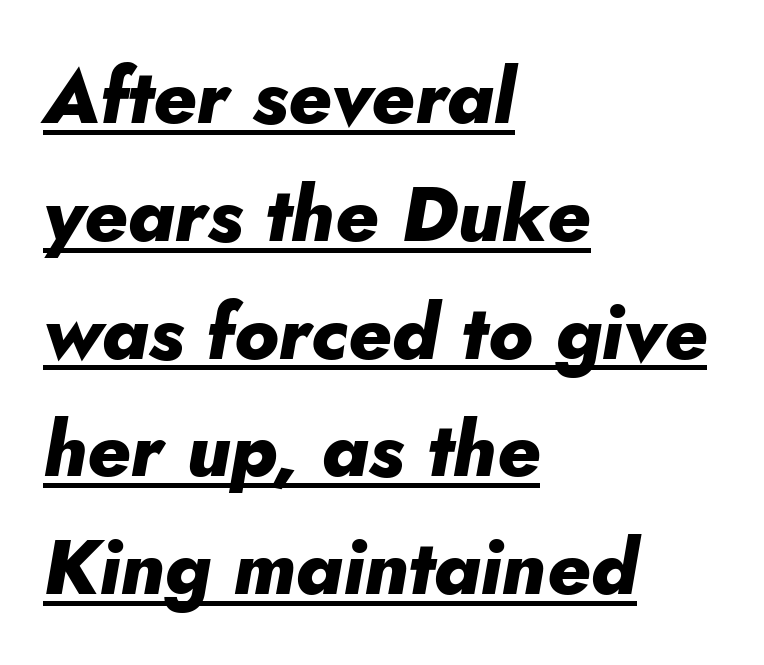
Q: Is the text bold? A: Yes.
Q: Is the text italic (slanted)? A: Yes, it leans right by about 10 degrees.
Q: Is the text underlined? A: Yes.
Q: How is the paragraph aligned? A: Left-aligned.
Q: Is the spacing between letters normal or unusually wide? A: Normal.
Q: Is the spacing between lines tight, normal or loose? A: Normal.
Q: Width (condensed, normal, or wide)? A: Normal.
Q: Stroke contrast? A: Low.
Q: x-height? A: Small.
Q: Monospaced? A: No.
